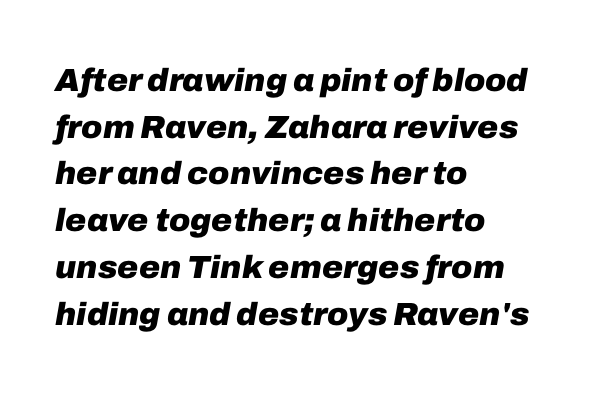
The image shows 32 px heavy type, italic (leaning right); set left-aligned, normal line spacing (1.46x), normal letter spacing, not underlined; low stroke contrast and a medium x-height.
